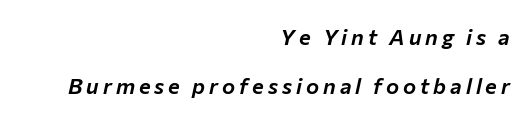
If you drew a line through each stem, it would be angled. This block would shrink considerably if given ordinary leading; it's expanded now. One-word summary of the alignment: right. Has an underline been added? It has not.
